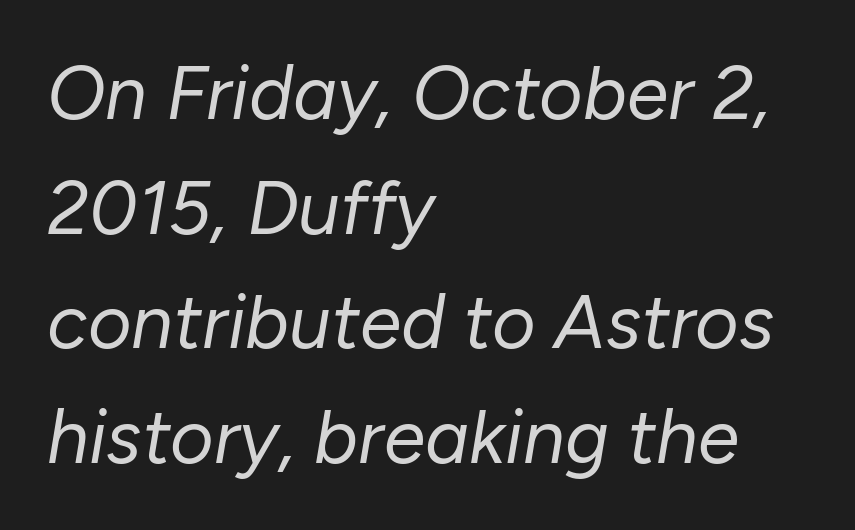
These lines are set flush left with a ragged right edge. These lines are rendered in a variable-pitch font. The glyphs are unaccompanied by any horizontal stroke below them. The passage shown leans; its letterforms are oblique. The line texture is even and compact thanks to regular tracking.
